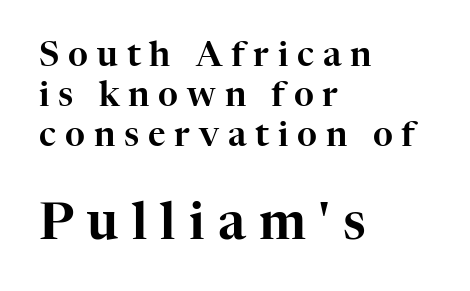
The image shows 51 px serif type, upright; set left-aligned, line spacing 1.17x, unusually wide letter spacing (+0.26 em), not underlined; the second (bottom) block is 1.5x larger; high stroke contrast and a medium x-height.
